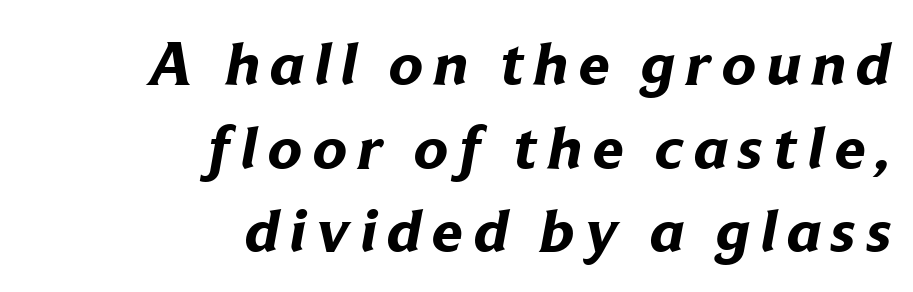
The image shows 62 px bold sans-serif type; set right-aligned, normal line spacing (1.35x), not underlined; low stroke contrast and a medium x-height.
